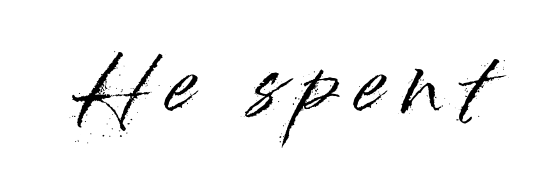
The image shows 79 px sans-serif type; set unusually wide letter spacing (+0.24 em), not underlined; high stroke contrast and a small x-height.
